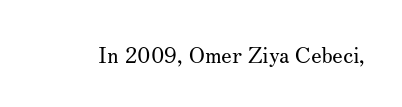
Q: Is the text bold? A: No.
Q: Is the text italic (slanted)? A: No, it is upright.
Q: Is the text underlined? A: No.
Q: Is the spacing between letters normal or unusually wide? A: Normal.
